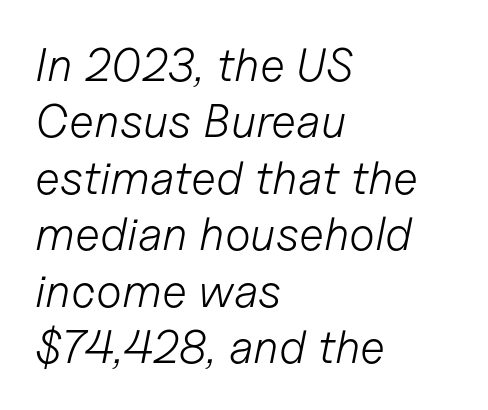
{"italic": "yes", "lean": "right", "slant_degrees": 11, "bold": "no", "weight": "light", "width": "normal", "stroke_contrast": "low", "x_height": "medium", "monospaced": "no", "underline": "no", "align": "left", "line_spacing_ratio": 1.2, "letter_spacing": "normal", "letter_spacing_em": 0.0, "glyph_px": 47}
